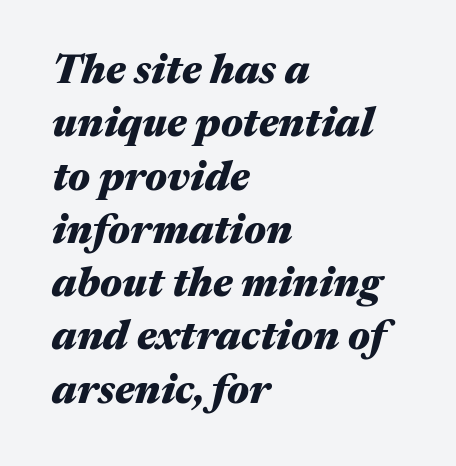
Q: Is the text bold? A: Yes.
Q: Is the text italic (slanted)? A: Yes, it leans right by about 17 degrees.
Q: Is the text underlined? A: No.
Q: How is the paragraph aligned? A: Left-aligned.
Q: Is the spacing between letters normal or unusually wide? A: Normal.
Q: Is the spacing between lines tight, normal or loose? A: Normal.
Q: Width (condensed, normal, or wide)? A: Wide.
Q: Stroke contrast? A: Medium.
Q: x-height? A: Medium.
Q: Monospaced? A: No.
